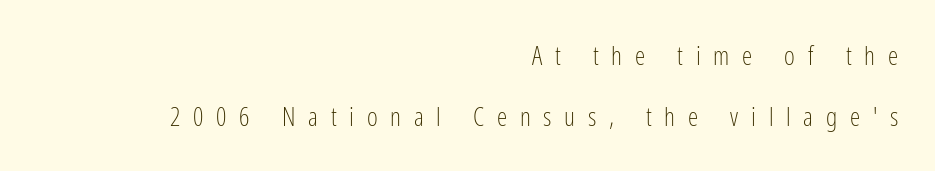
{"italic": "no", "bold": "no", "underline": "no", "align": "right", "line_spacing": "loose", "line_spacing_ratio": 2.33, "letter_spacing": "wide", "letter_spacing_em": 0.49, "glyph_px": 26}
